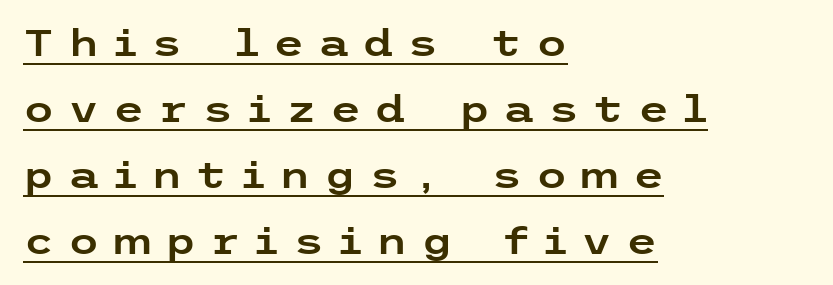
Q: Is the text italic (slanted)? A: No, it is upright.
Q: Is the typeface a serif or a sans-serif typeface? A: Sans-serif.
Q: Is the text underlined? A: Yes.
Q: How is the paragraph aligned? A: Left-aligned.
Q: Is the spacing between letters normal or unusually wide? A: Unusually wide.
Q: Width (condensed, normal, or wide)? A: Wide.
Q: Stroke contrast? A: Low.
Q: x-height? A: Medium.
